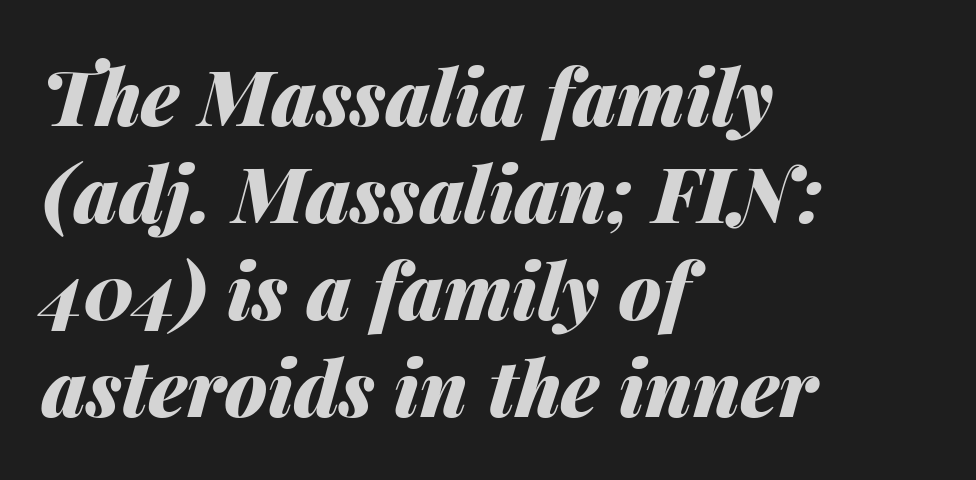
{"italic": "yes", "lean": "right", "slant_degrees": 14, "bold": "yes", "weight": "heavy", "width": "normal", "stroke_contrast": "medium", "x_height": "medium", "monospaced": "no", "underline": "no", "align": "left", "line_spacing": "normal", "line_spacing_ratio": 1.26, "letter_spacing": "normal", "letter_spacing_em": 0.0, "glyph_px": 77}
